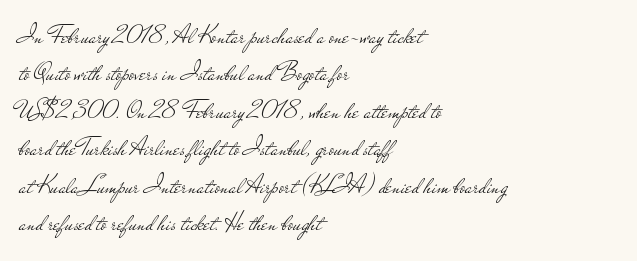
{"bold": "no", "underline": "no", "align": "left", "line_spacing": "normal", "line_spacing_ratio": 1.44, "letter_spacing": "normal", "letter_spacing_em": 0.0, "glyph_px": 26}
